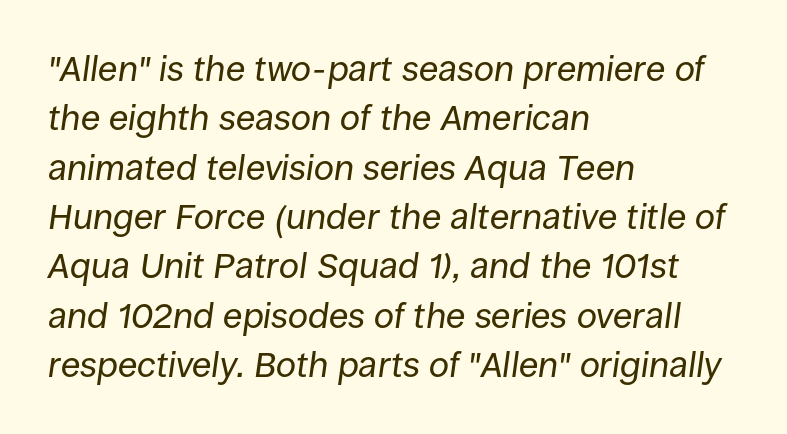
The words here are not underlined. The line texture is even and compact thanks to regular tracking. If you drew a line through each stem, it would be angled. The passage shown is typed in a proportional face where columns would drift. Left-aligned paragraph, ragged on the right. Stems and bowls with no extra thickness — not bold.
